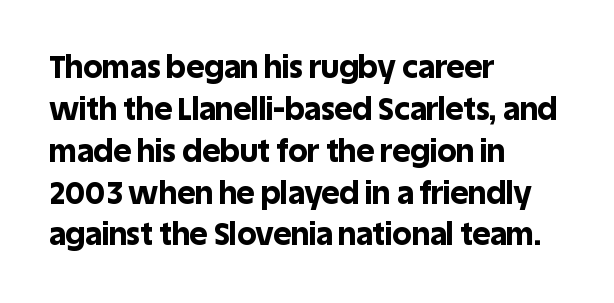
The image shows 31 px bold sans-serif type, upright; set left-aligned, normal line spacing (1.35x), normal letter spacing, not underlined; a large x-height.
